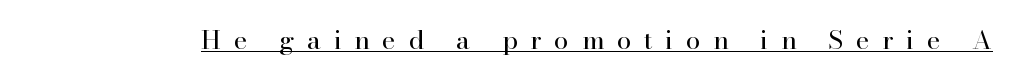
{"italic": "no", "bold": "no", "underline": "yes", "letter_spacing": "wide", "letter_spacing_em": 0.49, "glyph_px": 26}
